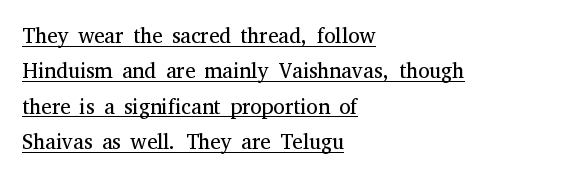
Q: Is the text bold? A: No.
Q: Is the text italic (slanted)? A: No, it is upright.
Q: Is the text underlined? A: Yes.
Q: How is the paragraph aligned? A: Left-aligned.
Q: Is the spacing between letters normal or unusually wide? A: Normal.
Q: Is the spacing between lines tight, normal or loose? A: Normal.
